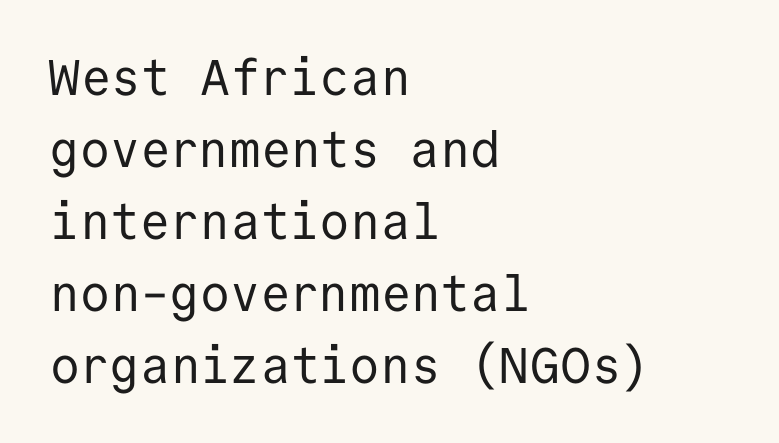
Q: Is the text bold? A: No.
Q: Is the text italic (slanted)? A: No, it is upright.
Q: Is the typeface a serif or a sans-serif typeface? A: Sans-serif.
Q: Is the text underlined? A: No.
Q: How is the paragraph aligned? A: Left-aligned.
Q: Is the spacing between letters normal or unusually wide? A: Normal.
Q: Is the spacing between lines tight, normal or loose? A: Normal.
Q: Width (condensed, normal, or wide)? A: Normal.
Q: Stroke contrast? A: Low.
Q: x-height? A: Medium.
Q: Monospaced? A: Yes.
